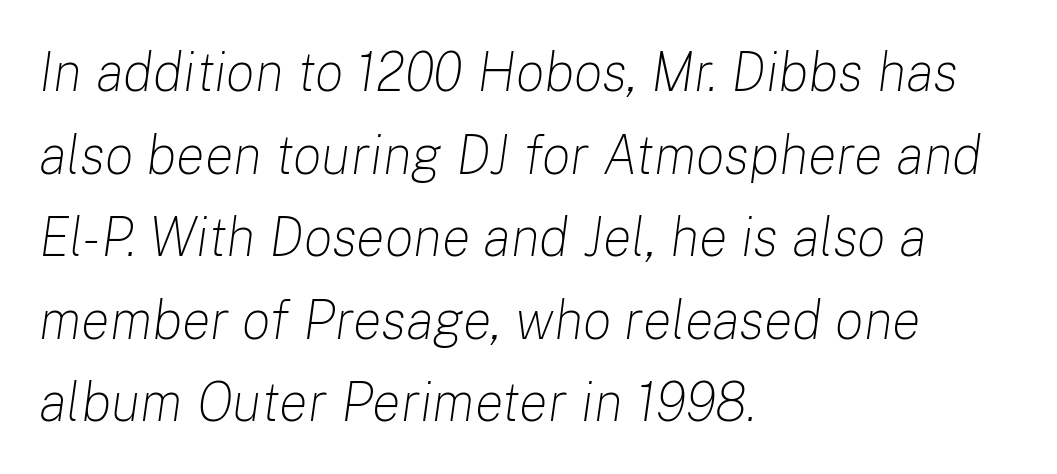
The image shows 54 px light type, italic (leaning right); set left-aligned, normal line spacing (1.53x), normal letter spacing, not underlined; low stroke contrast and a medium x-height.
